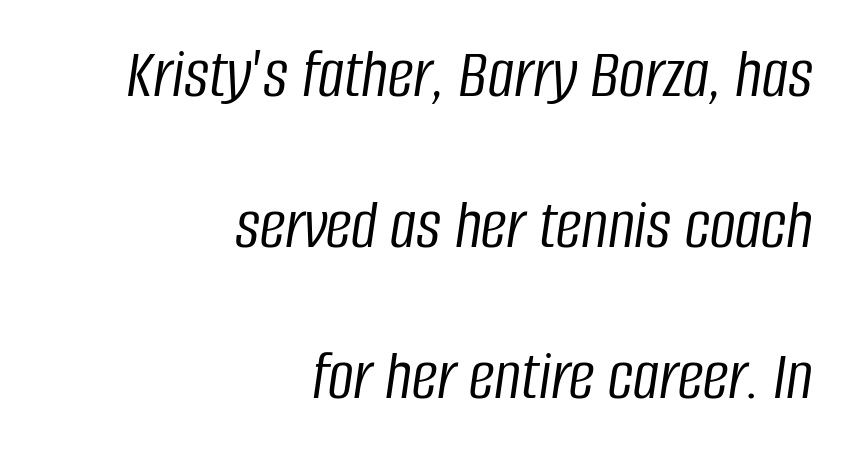
Q: Is the text bold? A: No.
Q: Is the text italic (slanted)? A: Yes, it leans right by about 8 degrees.
Q: Is the text underlined? A: No.
Q: How is the paragraph aligned? A: Right-aligned.
Q: Is the spacing between letters normal or unusually wide? A: Normal.
Q: Is the spacing between lines tight, normal or loose? A: Loose.
Q: Width (condensed, normal, or wide)? A: Condensed.
Q: Stroke contrast? A: Low.
Q: x-height? A: Large.
Q: Monospaced? A: No.
